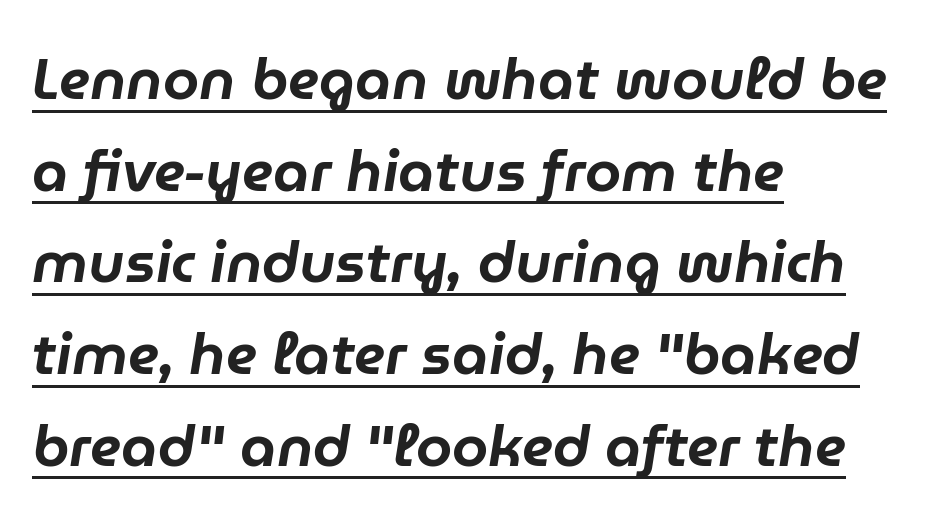
The image shows 58 px text type, italic (leaning right); set left-aligned, normal line spacing (1.58x), normal letter spacing, underlined; low stroke contrast and a medium x-height.
